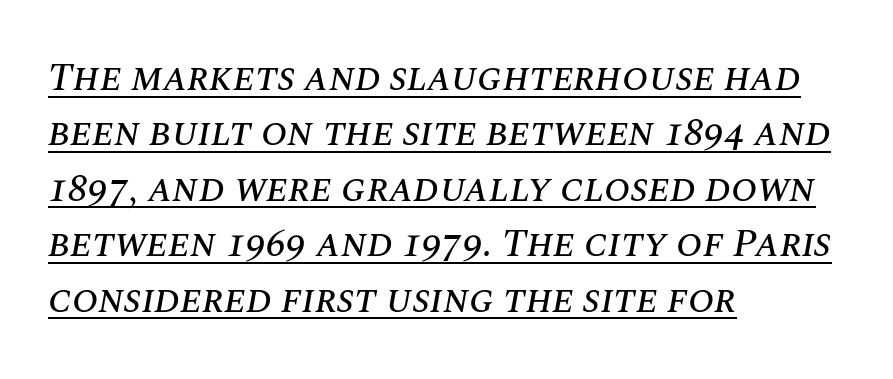
The line-height multiplier appears to be the usual default. These characters rest on top of a visible drawn line. Each letter keeps its own natural width here, so spacing adapts to shape. The rendering keeps characters at their native spacing. The lines are quadded left.
